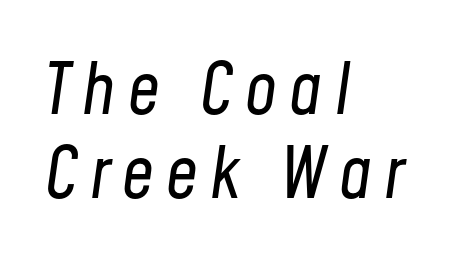
{"italic": "yes", "lean": "right", "slant_degrees": 8, "bold": "no", "weight": "regular", "width": "condensed", "stroke_contrast": "low", "x_height": "medium", "monospaced": "no", "underline": "no", "align": "left", "line_spacing_ratio": 1.19, "glyph_px": 71}
